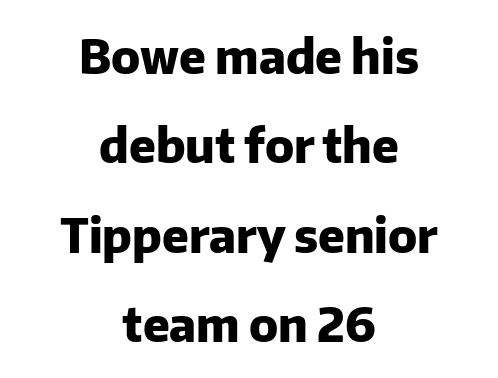
{"serif": "no", "italic": "no", "bold": "yes", "weight": "heavy", "width": "normal", "stroke_contrast": "low", "x_height": "medium", "monospaced": "no", "underline": "no", "align": "center", "line_spacing": "loose", "line_spacing_ratio": 1.9, "letter_spacing": "normal", "letter_spacing_em": 0.0, "glyph_px": 47}
